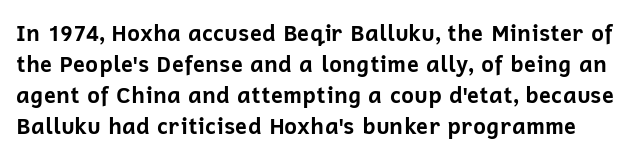
The lines sit at an ordinary, default distance from one another. The type sits square on the baseline with zero lean. Tracking here is standard; glyphs follow each other at the usual distance. The gap between lines stays unmarked. The letters are bold, with thick, heavy strokes.
